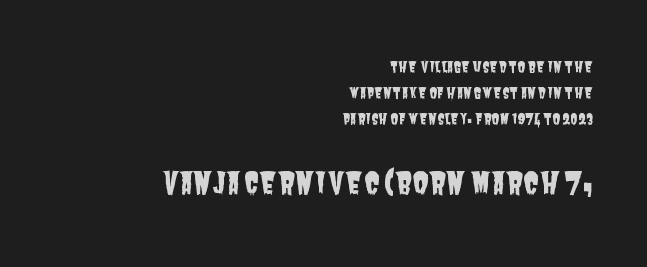
Is the lower block the larger one? Yes — the lower block carries the bigger type. Caption: multi-line text, flush right, ragged left. Unlike a traditional serif, this face leaves its strokes unadorned. The zone under the glyphs is completely vacant.
